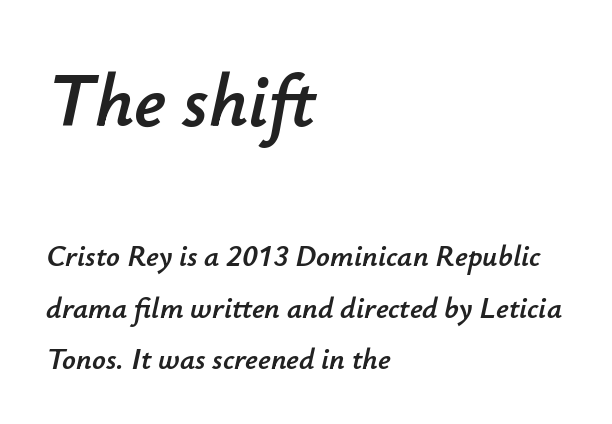
The image shows 75 px text type, italic (leaning right); set left-aligned, line spacing 1.71x, normal letter spacing, not underlined; the first (top) block is 2.5x larger; low stroke contrast and a small x-height.
